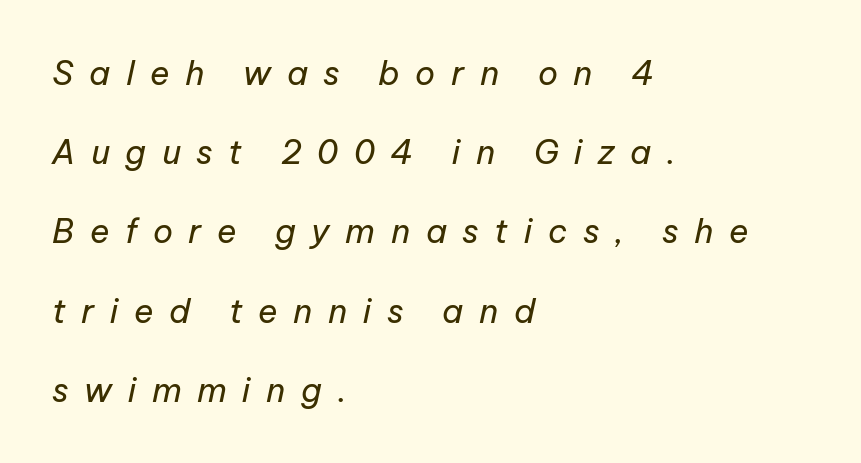
The image shows 33 px regular-weight type, italic (leaning right); set left-aligned, loose line spacing (2.4x), unusually wide letter spacing (+0.47 em), not underlined; low stroke contrast and a medium x-height.
